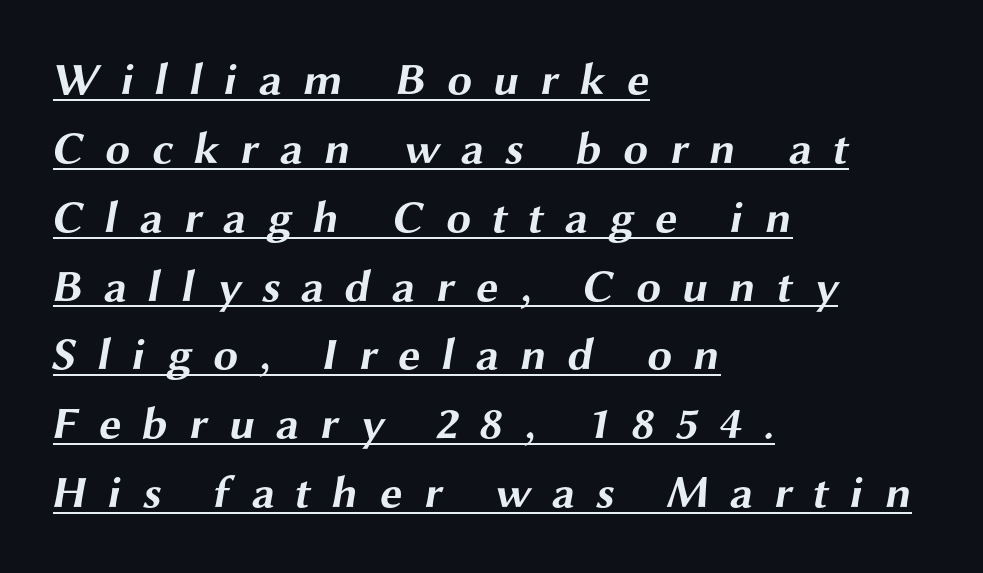
The image shows 45 px bold, wide sans-serif type; set left-aligned, normal line spacing (1.53x), unusually wide letter spacing (+0.46 em), underlined; medium stroke contrast and a medium x-height.
